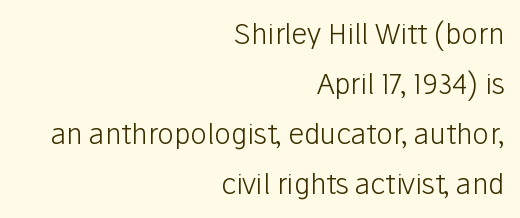
The image shows 28 px light sans-serif type, upright; set right-aligned, line spacing 1.79x, normal letter spacing, not underlined; low stroke contrast and a medium x-height.
